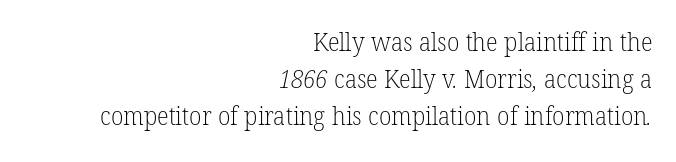
Q: Is the text bold? A: No.
Q: Is the text underlined? A: No.
Q: How is the paragraph aligned? A: Right-aligned.
Q: Is the spacing between letters normal or unusually wide? A: Normal.
Q: Is the spacing between lines tight, normal or loose? A: Normal.
